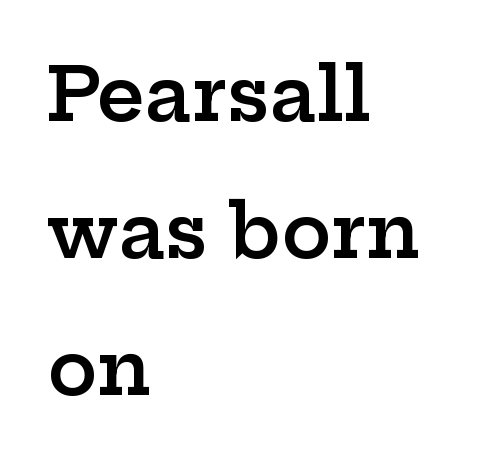
The image shows 74 px semibold, wide serif type, upright; set left-aligned, line spacing 1.85x, normal letter spacing, not underlined; low stroke contrast and a medium x-height.
